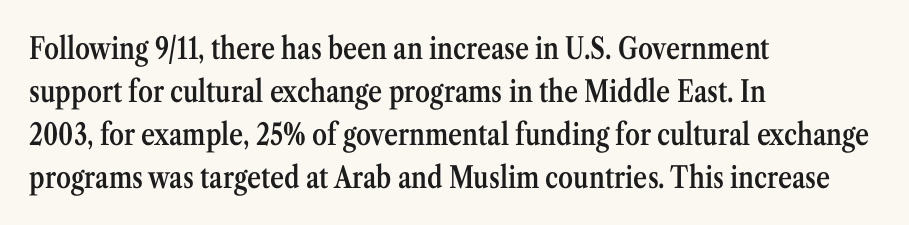
Reading down the column, the eye jumps a familiar distance to each next line. The foot of each line stays bare and open. Check where the strokes stop: tiny serifs finish them off. The rag falls on the right side of this text block. Does the weight exceed regular? Yes, but only to semibold. The letters advance in unequal steps, a hallmark of proportional type.
